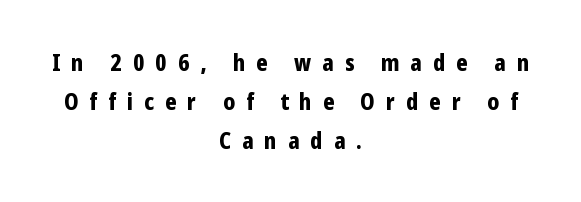
The image shows 23 px bold type, upright; set centered, normal line spacing (1.69x), unusually wide letter spacing (+0.48 em), not underlined.
